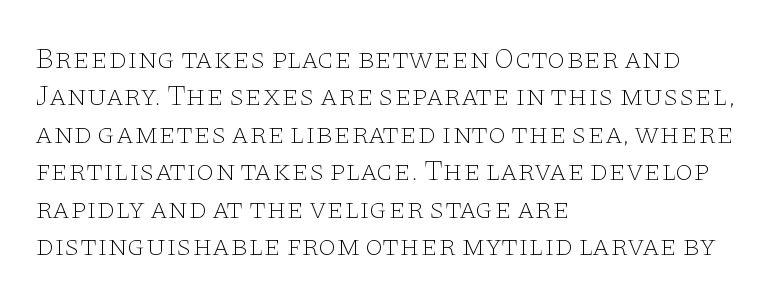
Q: Is the text bold? A: No.
Q: Is the text italic (slanted)? A: No, it is upright.
Q: Is the typeface a serif or a sans-serif typeface? A: Serif.
Q: Is the text underlined? A: No.
Q: How is the paragraph aligned? A: Left-aligned.
Q: Is the spacing between letters normal or unusually wide? A: Normal.
Q: Is the spacing between lines tight, normal or loose? A: Normal.
Q: Width (condensed, normal, or wide)? A: Wide.
Q: Stroke contrast? A: Low.
Q: x-height? A: Large.
Q: Monospaced? A: No.
